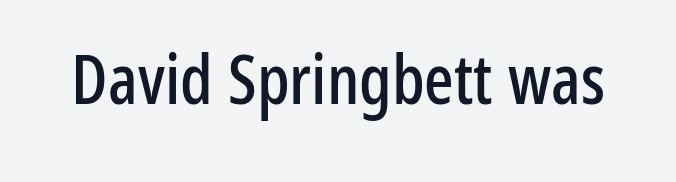
This rendering leaves character spacing at its baseline value. Decoration check: the copy has no underline. The rendering uses natural spacing where letterforms have individual widths. This is the regular roman posture of the typeface.
